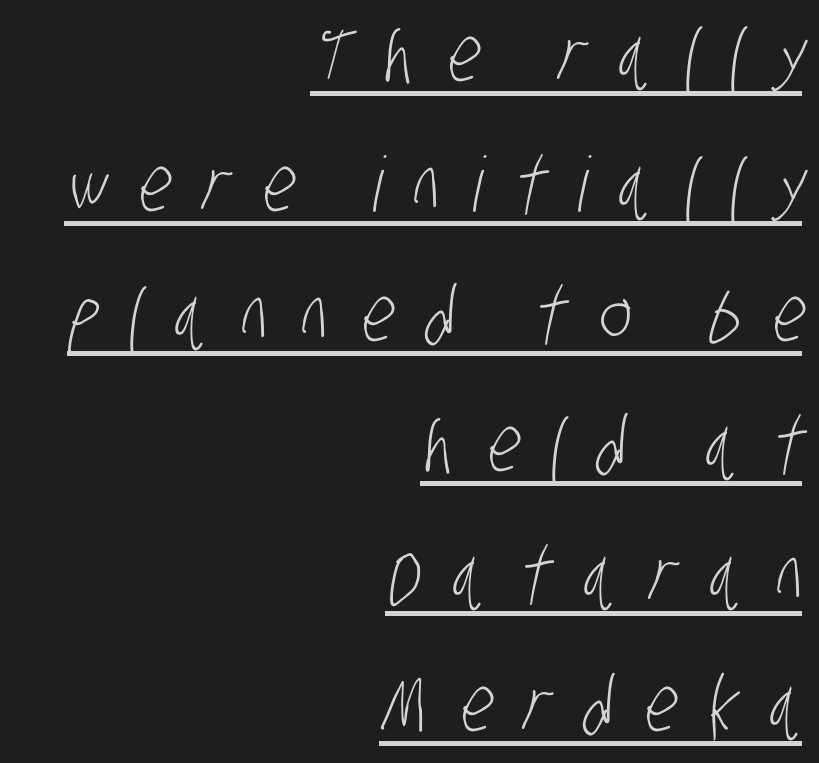
{"serif": "no", "bold": "no", "weight": "light", "width": "condensed", "stroke_contrast": "low", "x_height": "large", "monospaced": "no", "underline": "yes", "align": "right", "line_spacing_ratio": 1.71, "letter_spacing": "wide", "letter_spacing_em": 0.42, "glyph_px": 76}
